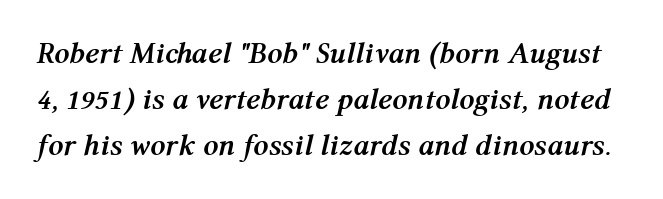
The image shows 30 px semibold type, italic (leaning right); set normal line spacing (1.53x), normal letter spacing, not underlined; medium stroke contrast and a medium x-height.
